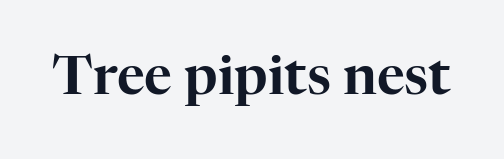
The lettering stays uniformly vertical, giving the passage a roman look. Old-style or modern, the face here clearly has serifs. The horizontal fit of the characters is conventional and even. The passage shown is typed in a proportional face where columns would drift. Anything drawn beneath the words? Only blank space.
